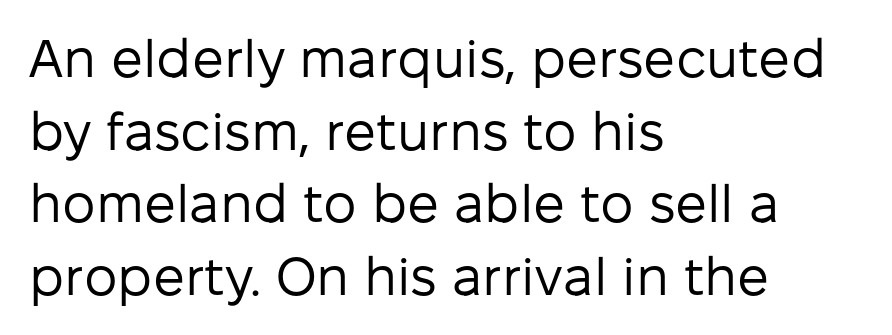
{"serif": "no", "italic": "no", "bold": "no", "weight": "regular", "width": "normal", "stroke_contrast": "low", "x_height": "medium", "monospaced": "no", "underline": "no", "align": "left", "line_spacing": "normal", "line_spacing_ratio": 1.37, "letter_spacing": "normal", "letter_spacing_em": 0.0, "glyph_px": 53}
